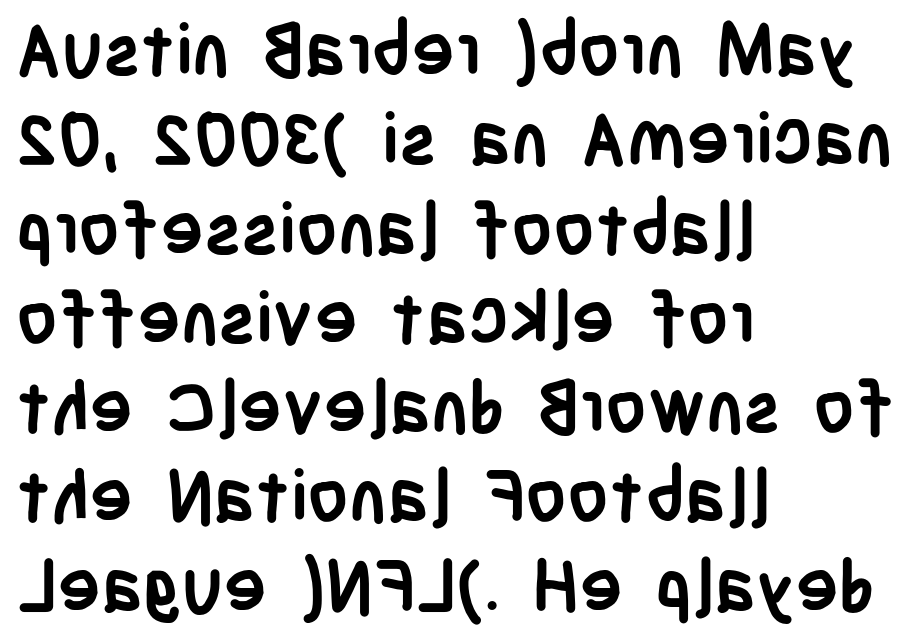
The image shows 72 px semibold, condensed sans-serif type, upright; set left-aligned, line spacing 1.24x, normal letter spacing, not underlined; low stroke contrast and a large x-height.
